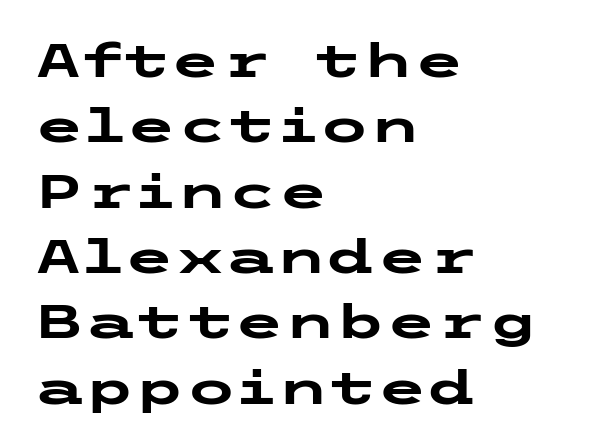
{"serif": "no", "italic": "no", "bold": "yes", "weight": "heavy", "width": "wide", "stroke_contrast": "low", "x_height": "medium", "underline": "no", "align": "left", "line_spacing": "normal", "line_spacing_ratio": 1.42, "letter_spacing": "normal", "letter_spacing_em": 0.0, "glyph_px": 46}
